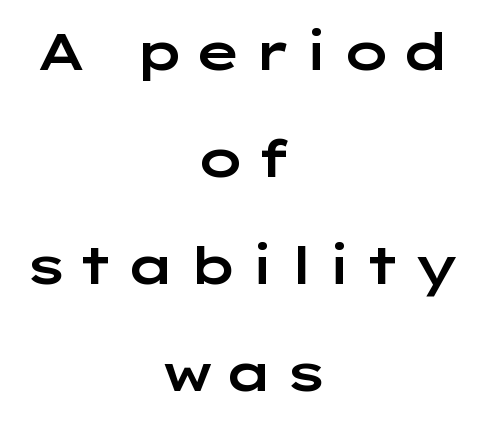
You can tell from the bare stems that sans-serif type was used. Check under the words: just untouched page. Characters remain perfectly vertical along every line. Whoever set this chose breathing room over compactness in the vertical rhythm. You could not count columns in this text — the font is proportionally spaced.
